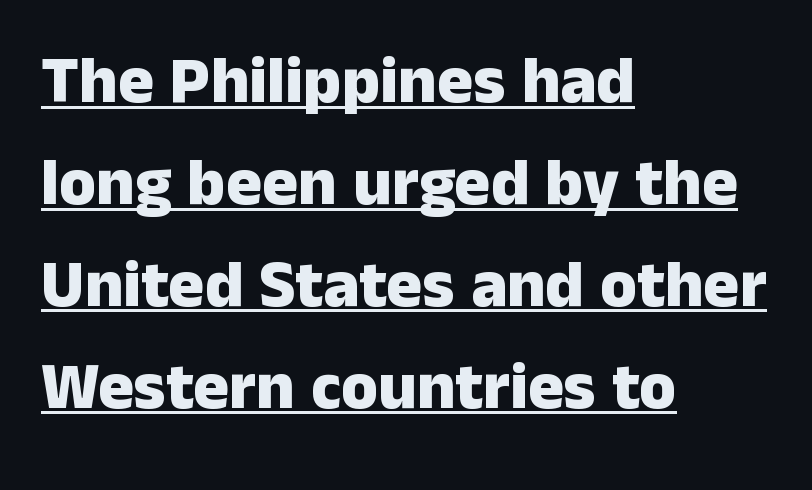
{"serif": "no", "italic": "no", "bold": "yes", "weight": "heavy", "width": "normal", "stroke_contrast": "low", "x_height": "medium", "monospaced": "no", "underline": "yes", "align": "left", "line_spacing": "normal", "line_spacing_ratio": 1.52, "letter_spacing": "normal", "letter_spacing_em": 0.0, "glyph_px": 67}
